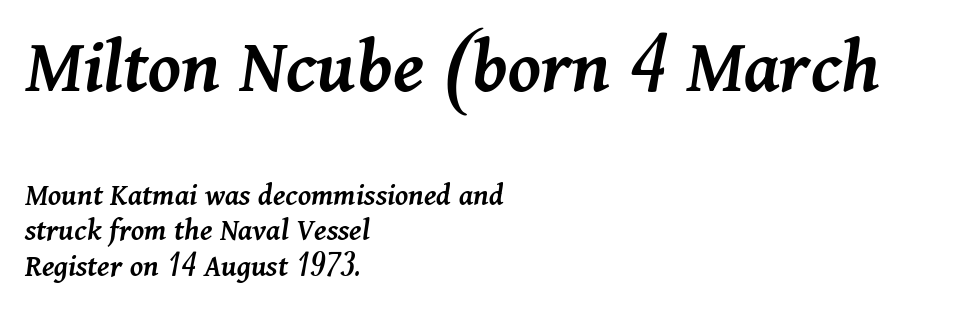
The rendering shrinks the type as you move from the upper chunk to the lower. Typesetter's note: demi weight, one step under bold. The gap between lines stays unmarked. Is the letter spacing exaggerated? No — it looks like the ordinary default.
